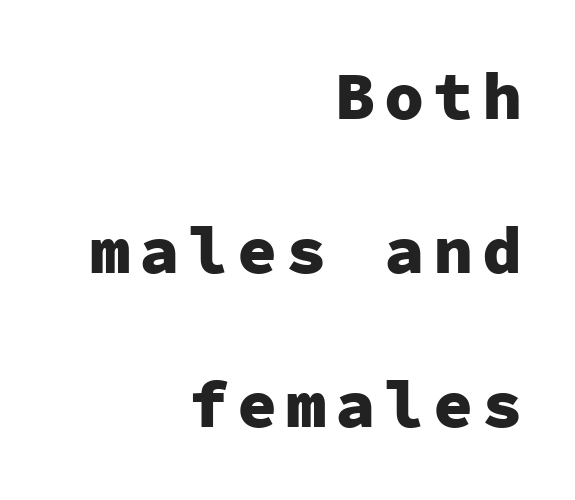
Q: Is the text bold? A: Yes.
Q: Is the text italic (slanted)? A: No, it is upright.
Q: Is the typeface a serif or a sans-serif typeface? A: Sans-serif.
Q: Is the text underlined? A: No.
Q: How is the paragraph aligned? A: Right-aligned.
Q: Is the spacing between lines tight, normal or loose? A: Loose.
Q: Width (condensed, normal, or wide)? A: Normal.
Q: Stroke contrast? A: Low.
Q: x-height? A: Medium.
Q: Monospaced? A: Yes.
